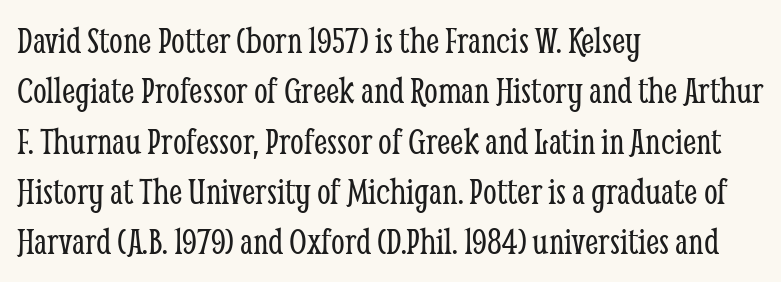
The image shows 39 px light, condensed serif type, upright; set left-aligned, normal line spacing (1.29x), normal letter spacing, not underlined; low stroke contrast and a medium x-height.
